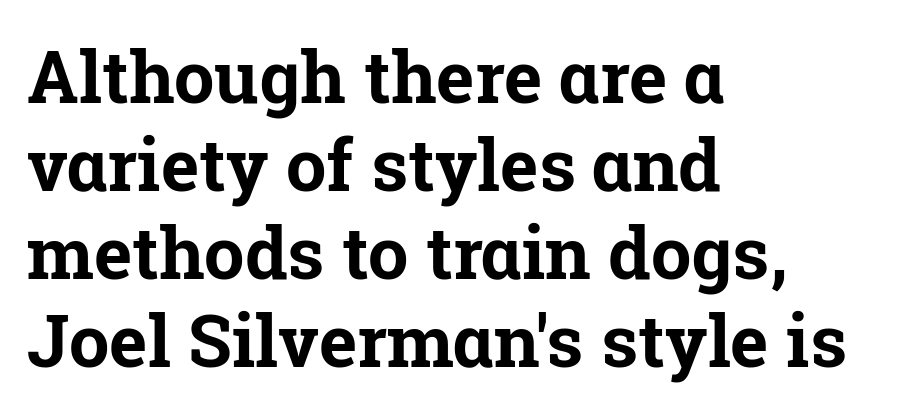
Heft: maximum for text — a bold. The strip under each line holds only bare page. The face used here is proportionally spaced, like ordinary book or web type. These lines keep a tight, regular rhythm from letter to letter. The passage is arranged the way most books set body copy — flush left.
